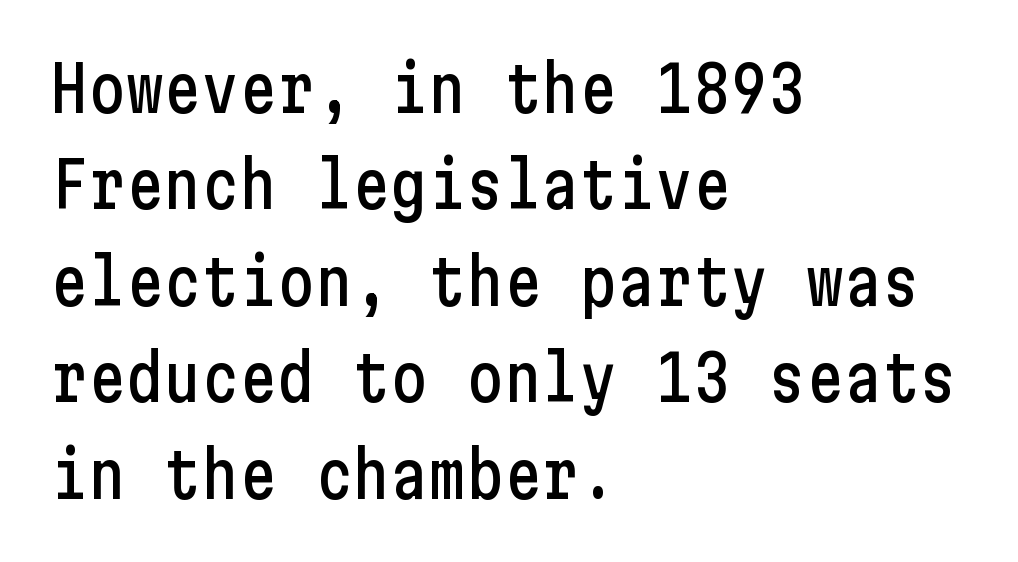
The image shows 63 px condensed sans-serif type, upright; set left-aligned, normal line spacing (1.53x), normal letter spacing, not underlined; low stroke contrast and a medium x-height.
